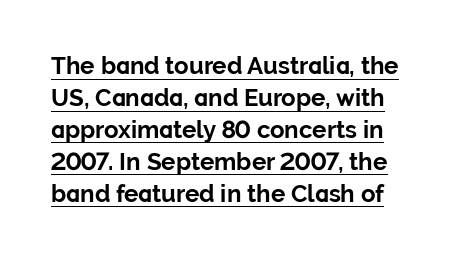
Q: Is the text bold? A: Yes.
Q: Is the text italic (slanted)? A: No, it is upright.
Q: Is the text underlined? A: Yes.
Q: Is the spacing between letters normal or unusually wide? A: Normal.
Q: Is the spacing between lines tight, normal or loose? A: Normal.
